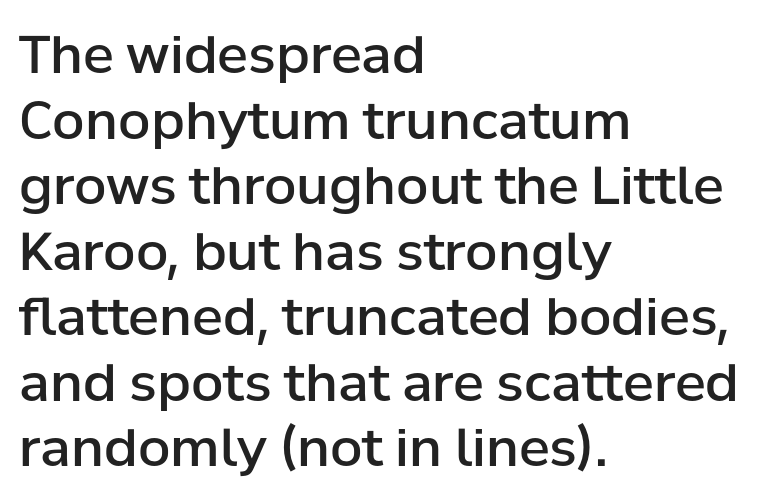
Q: Is the text bold? A: Semi-bold.
Q: Is the text italic (slanted)? A: No, it is upright.
Q: Is the typeface a serif or a sans-serif typeface? A: Sans-serif.
Q: Is the text underlined? A: No.
Q: How is the paragraph aligned? A: Left-aligned.
Q: Is the spacing between letters normal or unusually wide? A: Normal.
Q: Is the spacing between lines tight, normal or loose? A: Normal.
Q: Width (condensed, normal, or wide)? A: Normal.
Q: Stroke contrast? A: Low.
Q: x-height? A: Medium.
Q: Monospaced? A: No.
